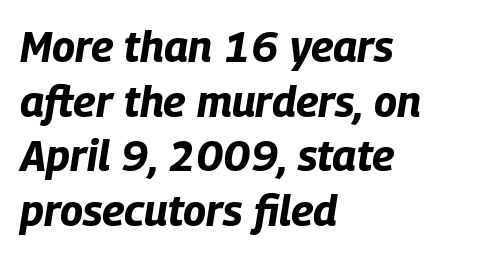
Quick note: underline off. The rag falls on the right side of this text block. You could not count columns in this text — the font is proportionally spaced. The line-height multiplier appears to be the usual default.
